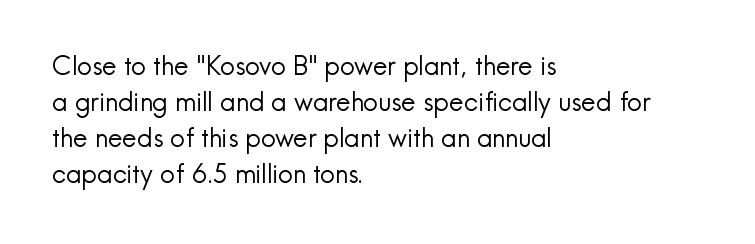
{"italic": "no", "bold": "no", "underline": "no", "align": "left", "line_spacing": "normal", "line_spacing_ratio": 1.38, "letter_spacing": "normal", "letter_spacing_em": 0.0, "glyph_px": 26}
